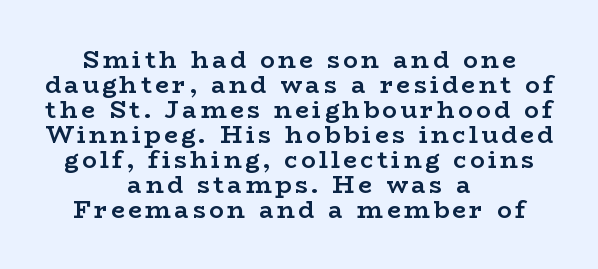
Q: Is the text bold? A: Yes.
Q: Is the text italic (slanted)? A: No, it is upright.
Q: Is the text underlined? A: No.
Q: How is the paragraph aligned? A: Centered.
Q: Is the spacing between lines tight, normal or loose? A: Tight.
